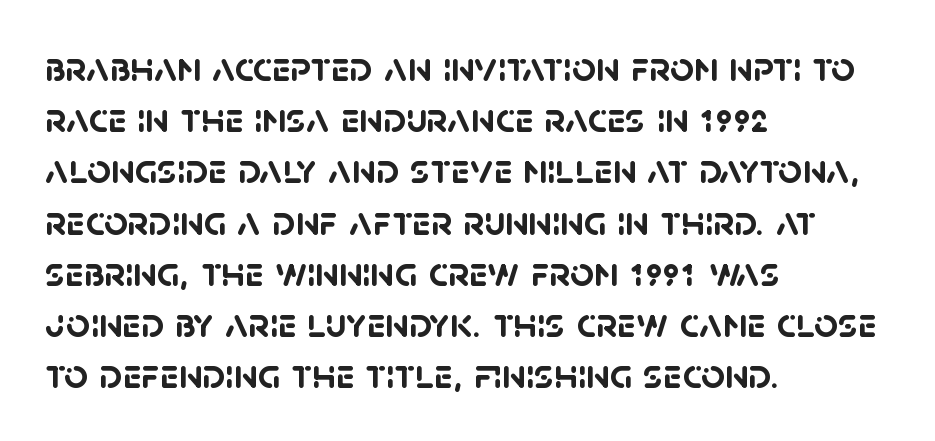
Q: Is the text bold? A: Yes.
Q: Is the typeface a serif or a sans-serif typeface? A: Sans-serif.
Q: Is the text underlined? A: No.
Q: How is the paragraph aligned? A: Left-aligned.
Q: Is the spacing between letters normal or unusually wide? A: Normal.
Q: Width (condensed, normal, or wide)? A: Normal.
Q: Stroke contrast? A: Low.
Q: x-height? A: Large.
Q: Monospaced? A: No.
